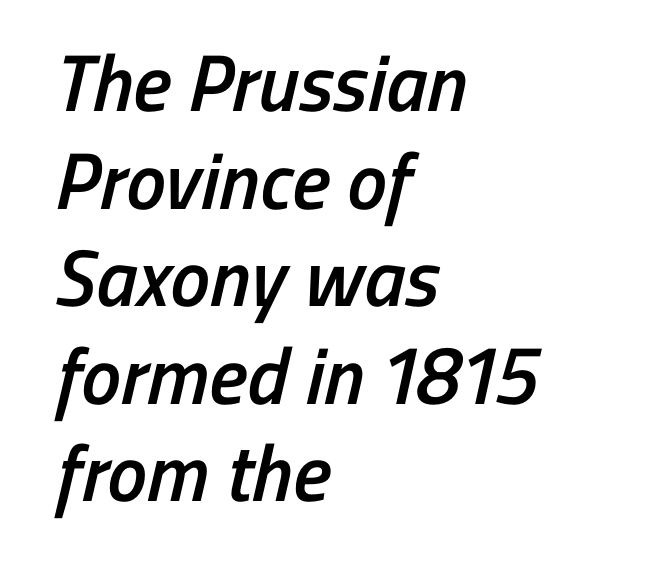
{"serif": "no", "bold": "semi", "weight": "semibold", "width": "condensed", "stroke_contrast": "low", "x_height": "medium", "monospaced": "no", "underline": "no", "align": "left", "line_spacing_ratio": 1.22, "letter_spacing": "normal", "letter_spacing_em": 0.0, "glyph_px": 80}
